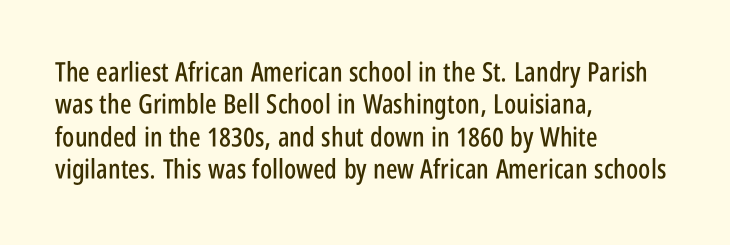
{"italic": "no", "underline": "no", "align": "left", "line_spacing_ratio": 1.2, "letter_spacing": "normal", "letter_spacing_em": 0.0, "glyph_px": 27}
